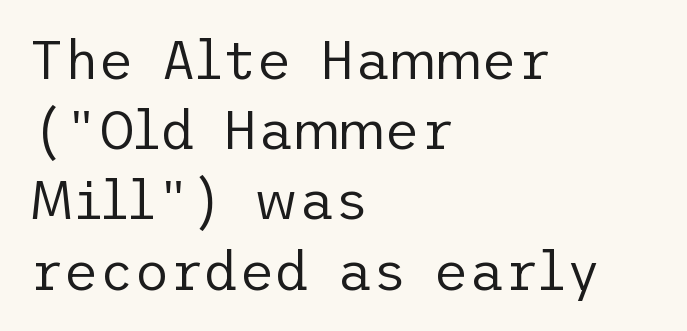
The image shows 54 px regular-weight sans-serif type, upright; set left-aligned, normal line spacing (1.3x), normal letter spacing, not underlined; low stroke contrast and a medium x-height.
